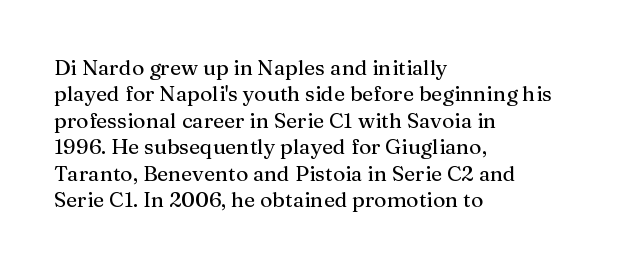
Q: Is the text italic (slanted)? A: No, it is upright.
Q: Is the text underlined? A: No.
Q: How is the paragraph aligned? A: Left-aligned.
Q: Is the spacing between letters normal or unusually wide? A: Normal.
Q: Is the spacing between lines tight, normal or loose? A: Normal.
